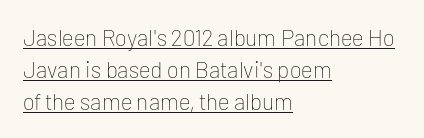
The image shows 23 px text type, upright; set left-aligned, normal line spacing (1.39x), normal letter spacing, underlined.
